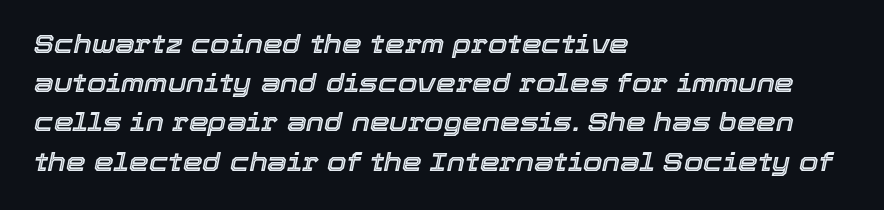
Q: Is the text italic (slanted)? A: Yes, it leans right by about 12 degrees.
Q: Is the text underlined? A: No.
Q: How is the paragraph aligned? A: Left-aligned.
Q: Is the spacing between letters normal or unusually wide? A: Normal.
Q: Is the spacing between lines tight, normal or loose? A: Normal.
